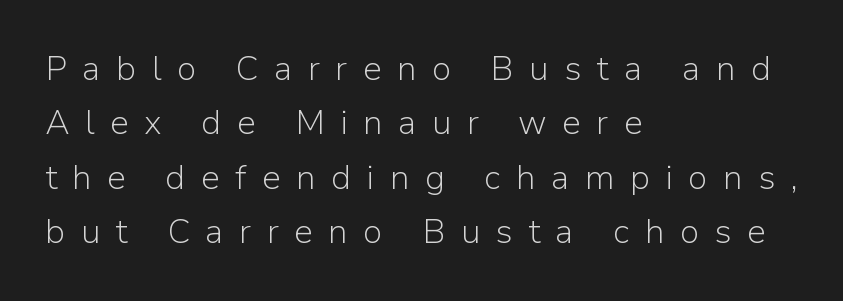
{"serif": "no", "italic": "no", "bold": "no", "weight": "light", "width": "normal", "stroke_contrast": "low", "x_height": "medium", "monospaced": "no", "underline": "no", "align": "left", "line_spacing": "normal", "line_spacing_ratio": 1.6, "letter_spacing": "wide", "letter_spacing_em": 0.45, "glyph_px": 34}
